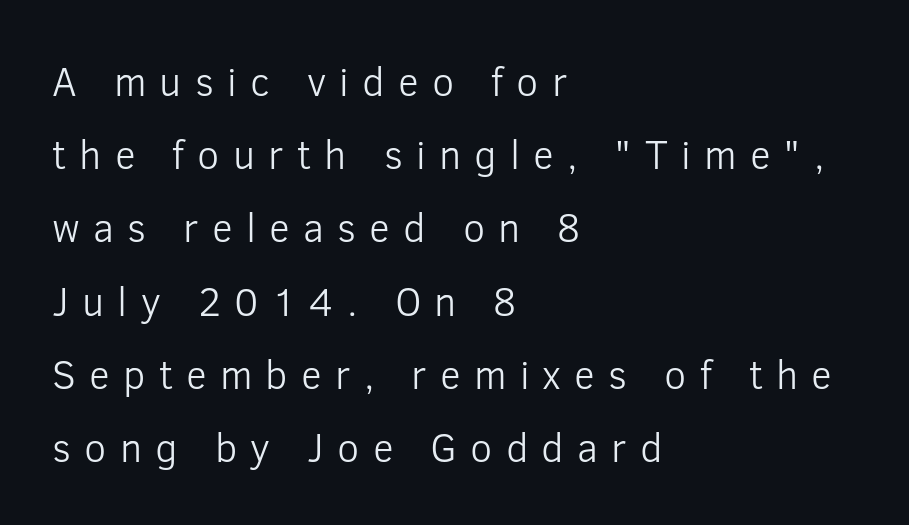
Q: Is the text bold? A: No.
Q: Is the text italic (slanted)? A: No, it is upright.
Q: Is the typeface a serif or a sans-serif typeface? A: Sans-serif.
Q: Is the text underlined? A: No.
Q: How is the paragraph aligned? A: Left-aligned.
Q: Is the spacing between letters normal or unusually wide? A: Unusually wide.
Q: Width (condensed, normal, or wide)? A: Normal.
Q: Stroke contrast? A: Low.
Q: x-height? A: Medium.
Q: Monospaced? A: No.
